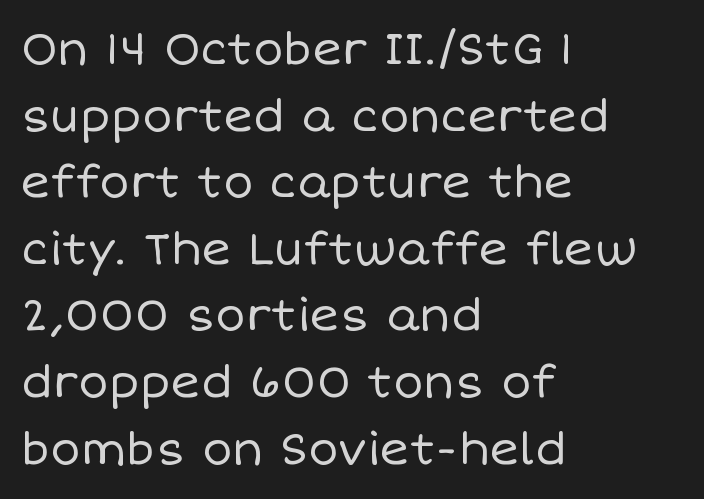
Q: Is the text bold? A: No.
Q: Is the text italic (slanted)? A: No, it is upright.
Q: Is the text underlined? A: No.
Q: How is the paragraph aligned? A: Left-aligned.
Q: Is the spacing between letters normal or unusually wide? A: Normal.
Q: Is the spacing between lines tight, normal or loose? A: Normal.
Q: Width (condensed, normal, or wide)? A: Normal.
Q: Stroke contrast? A: Low.
Q: x-height? A: Large.
Q: Monospaced? A: No.
